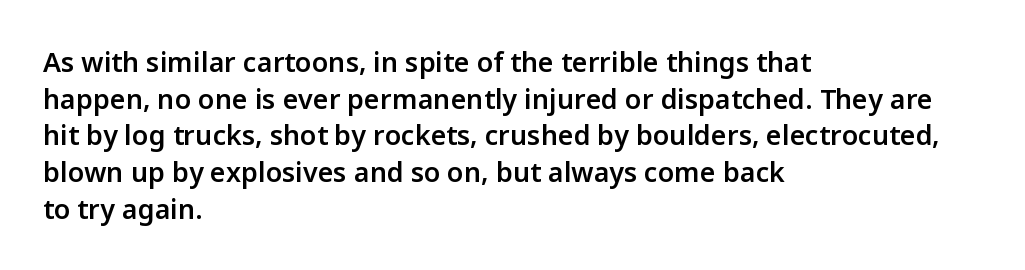
The image shows 27 px text type, upright; set left-aligned, normal line spacing (1.36x), normal letter spacing, not underlined.
